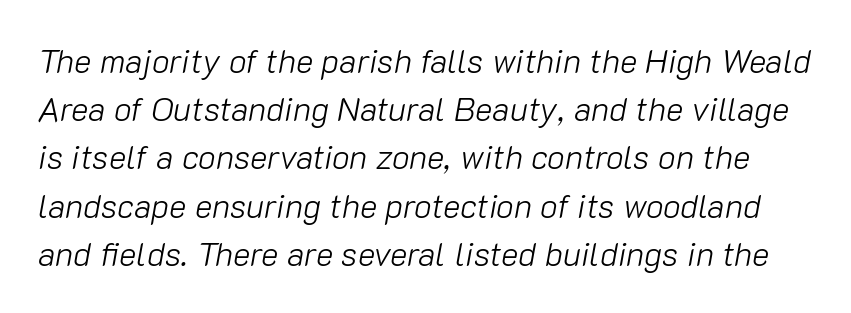
{"italic": "yes", "lean": "right", "slant_degrees": 10, "bold": "no", "weight": "light", "width": "normal", "stroke_contrast": "low", "x_height": "medium", "monospaced": "no", "underline": "no", "line_spacing": "normal", "line_spacing_ratio": 1.46, "letter_spacing": "normal", "letter_spacing_em": 0.0, "glyph_px": 33}
